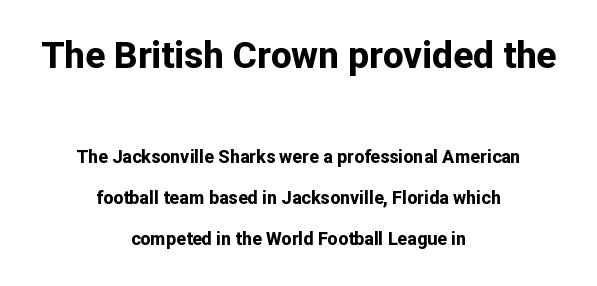
The letters sit at their default tracking, neither squeezed nor spread. Font category for this specimen: sans-serif. Block one is the big one; block two sits smaller underneath. Do the characters align in a grid? No, the font is proportional. You could fit nearly another row in the gap between these rows.
